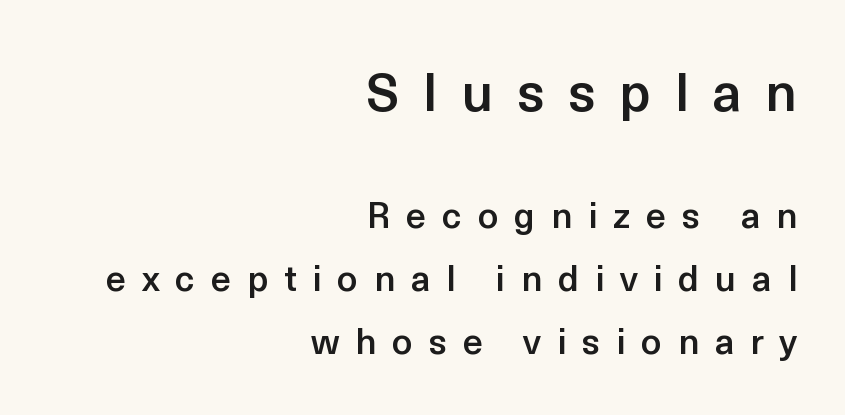
{"serif": "no", "italic": "no", "bold": "semi", "weight": "semibold", "width": "normal", "x_height": "medium", "monospaced": "no", "underline": "no", "align": "right", "line_spacing_ratio": 1.75, "letter_spacing": "wide", "letter_spacing_em": 0.44, "larger_block": "first", "size_ratio": 1.5, "glyph_px": 54}
